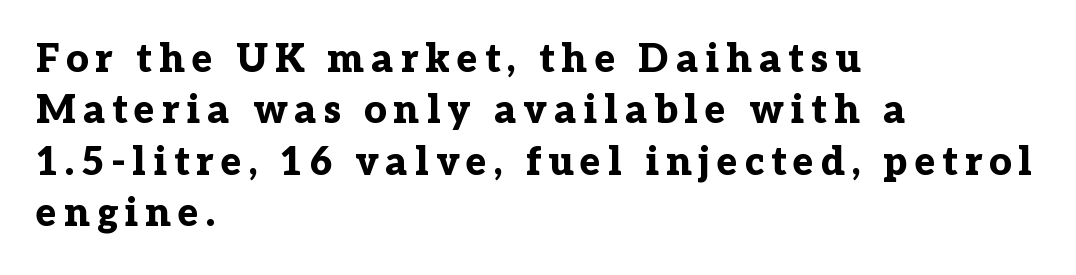
The image shows 39 px bold serif type, upright; set left-aligned, normal line spacing (1.32x), not underlined; low stroke contrast and a medium x-height.
